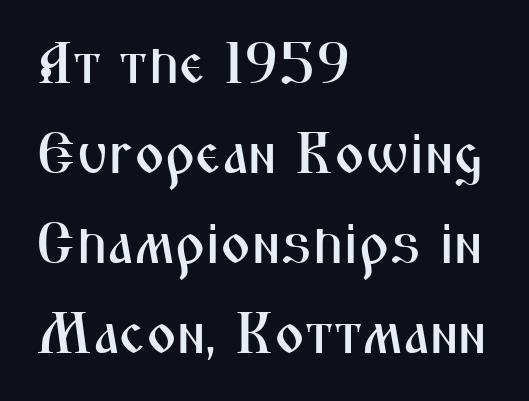
Q: Is the text italic (slanted)? A: No, it is upright.
Q: Is the typeface a serif or a sans-serif typeface? A: Sans-serif.
Q: Is the text underlined? A: No.
Q: How is the paragraph aligned? A: Left-aligned.
Q: Is the spacing between letters normal or unusually wide? A: Normal.
Q: Is the spacing between lines tight, normal or loose? A: Normal.
Q: Width (condensed, normal, or wide)? A: Condensed.
Q: Stroke contrast? A: Medium.
Q: x-height? A: Medium.
Q: Monospaced? A: No.
